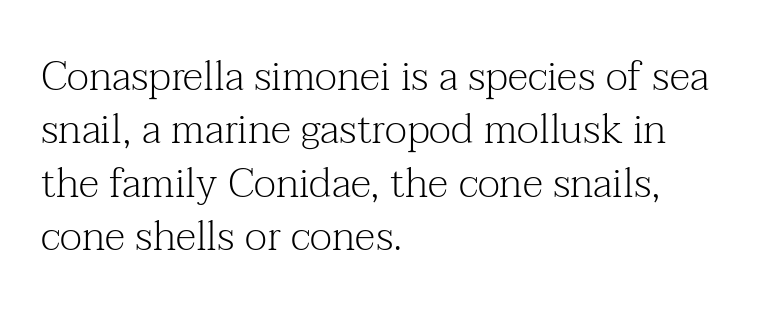
Leftover space on each line is placed entirely after the last word. Beneath every word, the page is bare. Do the characters align in a grid? No, the font is proportional. Short note: letters normally spaced. Posture: vertical. The rows are spaced the way most documents space them.
